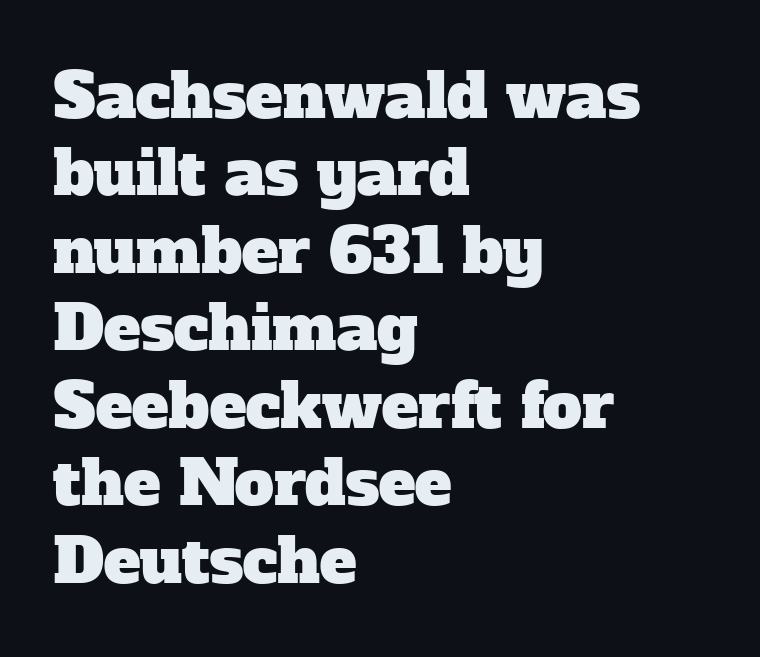
Summary of vertical rhythm: regular, with standard interline spacing. Each letter keeps its own natural width here, so spacing adapts to shape. Nothing unusual about the tracking: characters are spaced as the font intends. Anything drawn beneath the words? Only blank space.
